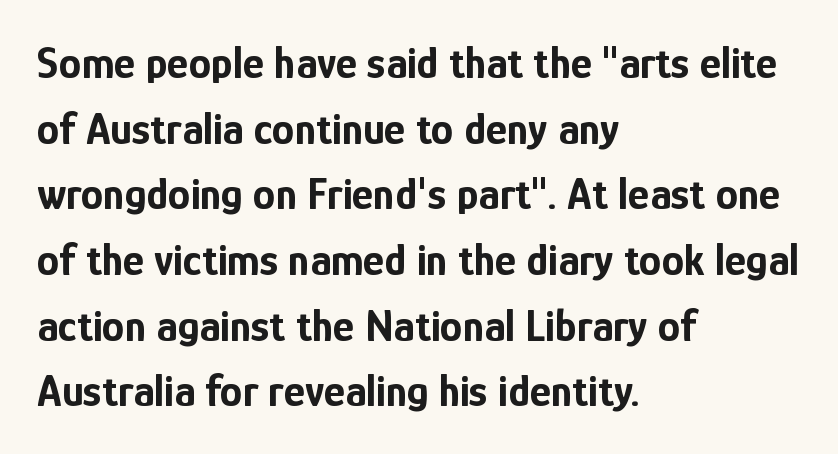
Q: Is the text bold? A: Yes.
Q: Is the text italic (slanted)? A: No, it is upright.
Q: Is the typeface a serif or a sans-serif typeface? A: Sans-serif.
Q: Is the text underlined? A: No.
Q: How is the paragraph aligned? A: Left-aligned.
Q: Is the spacing between letters normal or unusually wide? A: Normal.
Q: Is the spacing between lines tight, normal or loose? A: Normal.
Q: Width (condensed, normal, or wide)? A: Condensed.
Q: Stroke contrast? A: Low.
Q: x-height? A: Medium.
Q: Monospaced? A: No.
